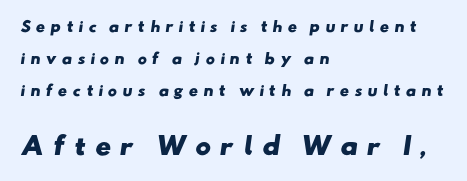
The image shows 24 px bold type; set left-aligned, loose line spacing (2.29x), unusually wide letter spacing (+0.36 em), not underlined; the second (bottom) block is 1.71x larger.
